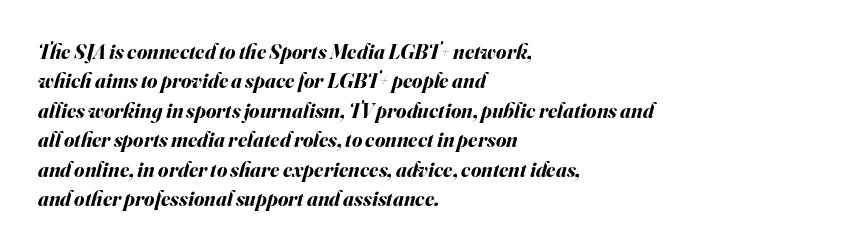
The image shows 21 px bold type, italic (leaning right); set left-aligned, normal line spacing (1.4x), normal letter spacing, not underlined.
